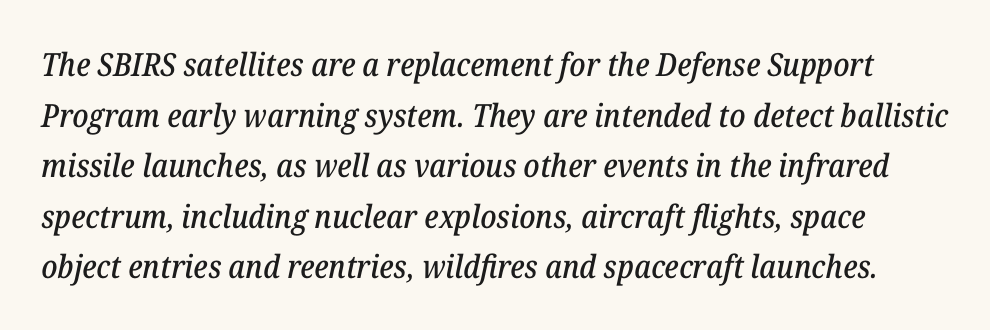
Q: Is the text italic (slanted)? A: Yes, it leans right by about 12 degrees.
Q: Is the typeface a serif or a sans-serif typeface? A: Serif.
Q: Is the text underlined? A: No.
Q: Is the spacing between letters normal or unusually wide? A: Normal.
Q: Is the spacing between lines tight, normal or loose? A: Normal.
Q: Width (condensed, normal, or wide)? A: Normal.
Q: Stroke contrast? A: Low.
Q: x-height? A: Medium.
Q: Monospaced? A: No.
